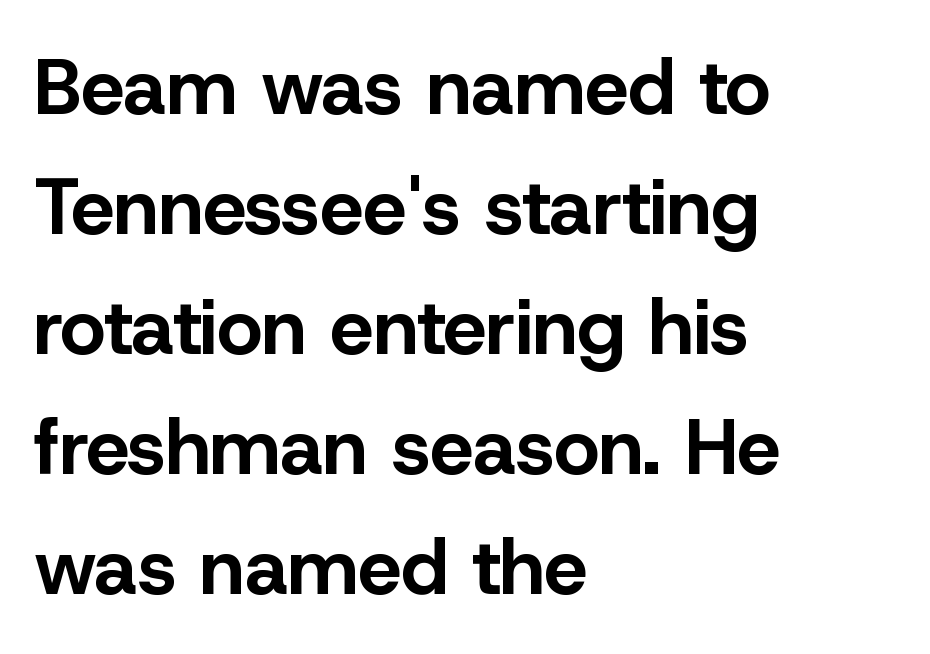
The image shows 78 px bold sans-serif type, upright; set left-aligned, normal line spacing (1.54x), normal letter spacing, not underlined; low stroke contrast and a medium x-height.
